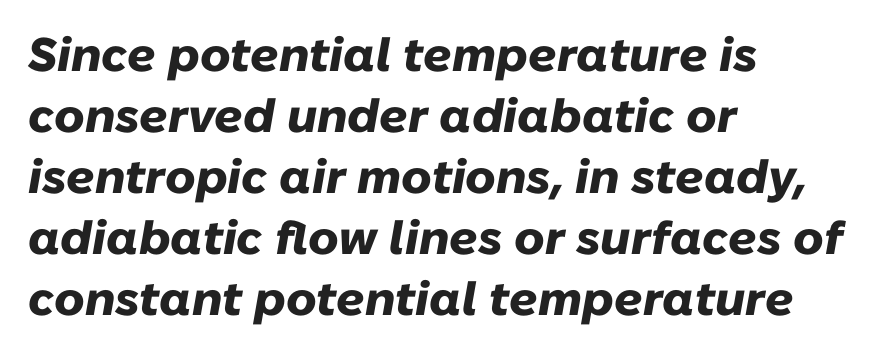
The designer left line spacing at the default. Caption: bold face, heavy strokes. Proportional: the letters do not fall into vertical columns. Decoration check: the copy has no underline.
